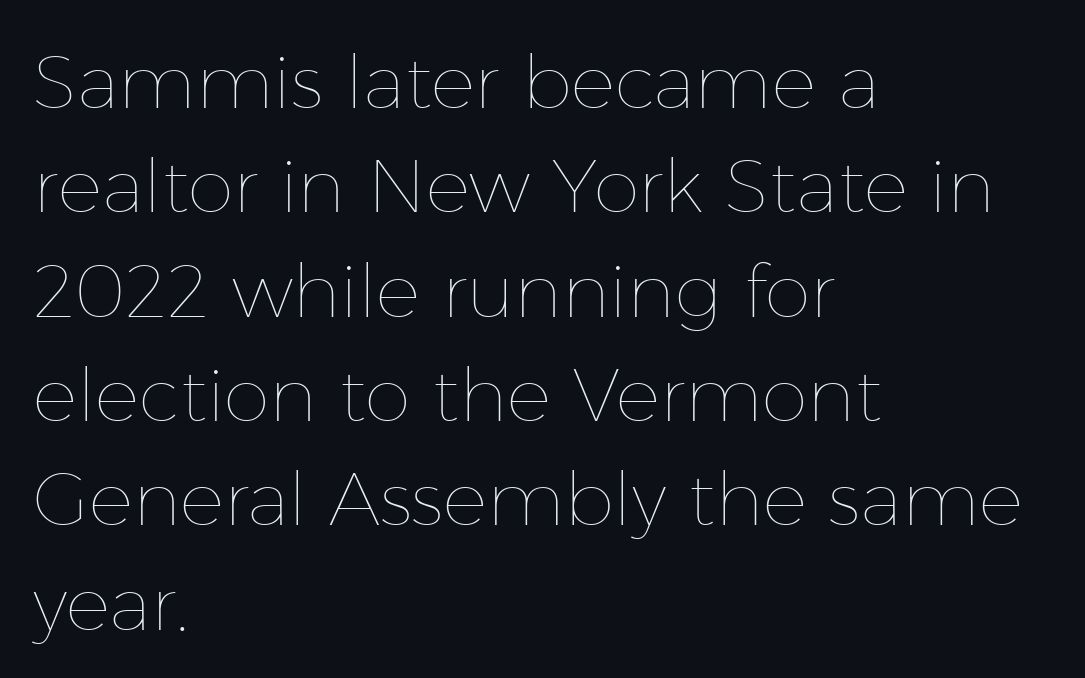
{"italic": "no", "bold": "no", "weight": "thin", "width": "normal", "stroke_contrast": "low", "x_height": "medium", "monospaced": "no", "underline": "no", "align": "left", "line_spacing": "normal", "line_spacing_ratio": 1.41, "letter_spacing": "normal", "letter_spacing_em": 0.0, "glyph_px": 74}
